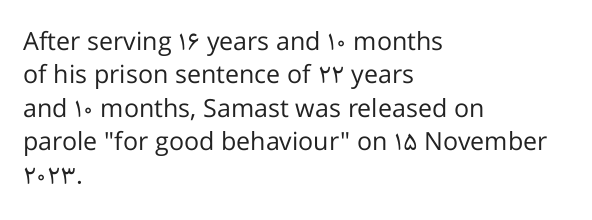
Notice how the stems are strictly vertical — no italics here. Clear beneath every line of the passage. Compared with typical paragraphs, the rows here are spaced about the same. The letters look calm and open, with moderate or lighter stems. Spacing between characters is what you'd get straight out of the box.
